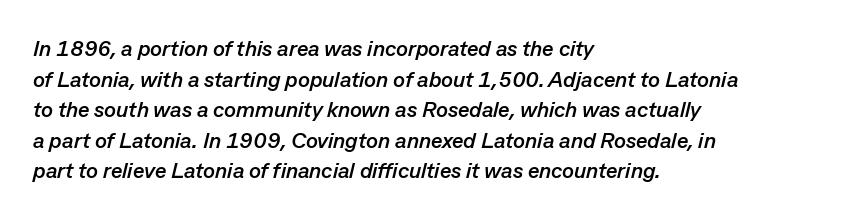
{"italic": "yes", "lean": "right", "slant_degrees": 13, "bold": "yes", "underline": "no", "align": "left", "line_spacing": "normal", "line_spacing_ratio": 1.39, "letter_spacing": "normal", "letter_spacing_em": 0.0, "glyph_px": 22}
